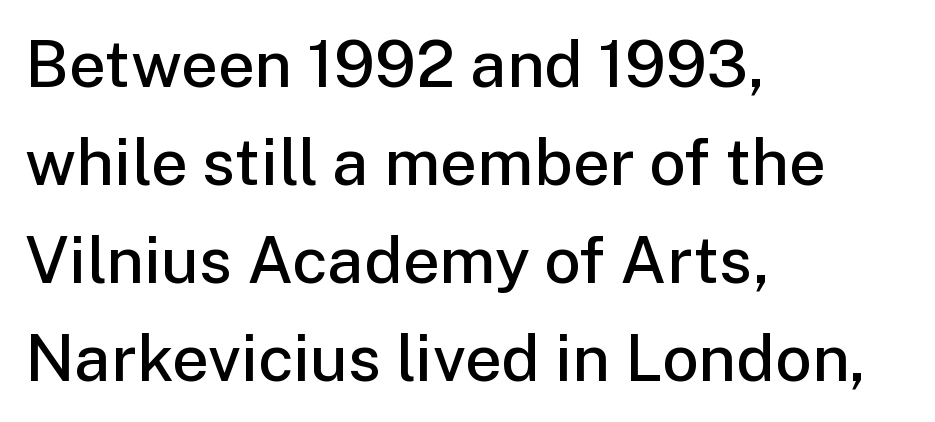
{"serif": "no", "italic": "no", "bold": "semi", "weight": "semibold", "width": "normal", "stroke_contrast": "low", "x_height": "medium", "monospaced": "no", "underline": "no", "align": "left", "line_spacing": "normal", "line_spacing_ratio": 1.51, "letter_spacing": "normal", "letter_spacing_em": 0.0, "glyph_px": 65}
